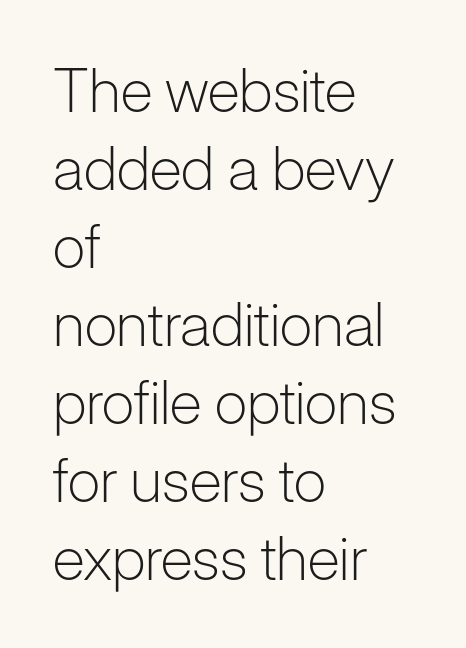
The image shows 60 px light sans-serif type, upright; set left-aligned, normal line spacing (1.3x), normal letter spacing, not underlined; low stroke contrast and a medium x-height.
